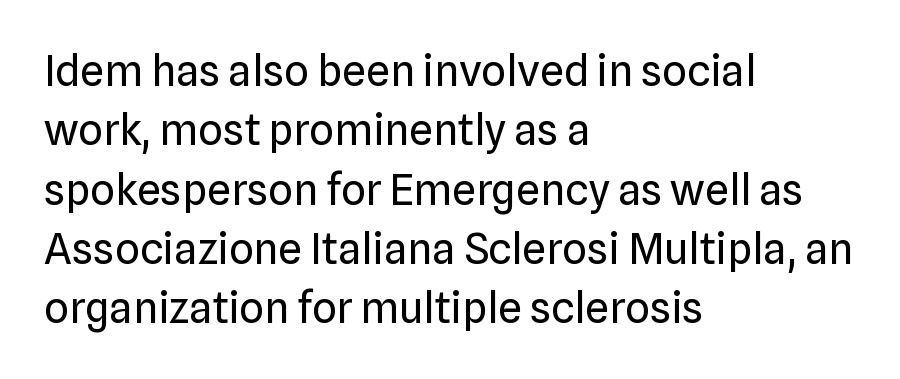
Q: Is the text bold? A: No.
Q: Is the text italic (slanted)? A: No, it is upright.
Q: Is the typeface a serif or a sans-serif typeface? A: Sans-serif.
Q: Is the text underlined? A: No.
Q: How is the paragraph aligned? A: Left-aligned.
Q: Is the spacing between letters normal or unusually wide? A: Normal.
Q: Is the spacing between lines tight, normal or loose? A: Normal.
Q: Width (condensed, normal, or wide)? A: Normal.
Q: Stroke contrast? A: Low.
Q: x-height? A: Medium.
Q: Monospaced? A: No.
